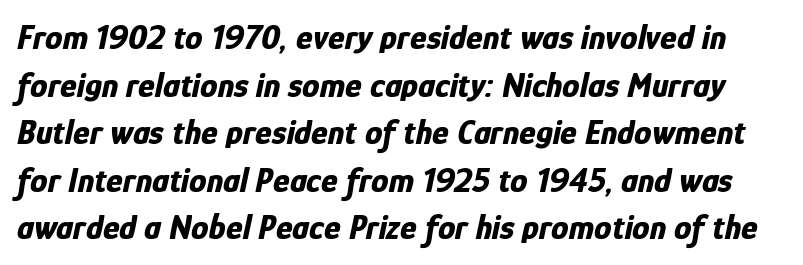
{"italic": "yes", "lean": "right", "slant_degrees": 12, "bold": "yes", "weight": "bold", "width": "condensed", "stroke_contrast": "low", "x_height": "medium", "monospaced": "no", "underline": "no", "line_spacing": "normal", "line_spacing_ratio": 1.36, "letter_spacing": "normal", "letter_spacing_em": 0.0, "glyph_px": 35}
